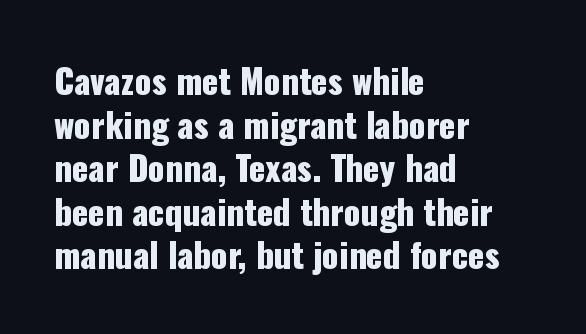
The image shows 34 px condensed sans-serif type, upright; set left-aligned, normal line spacing (1.28x), normal letter spacing, not underlined; low stroke contrast and a medium x-height.
